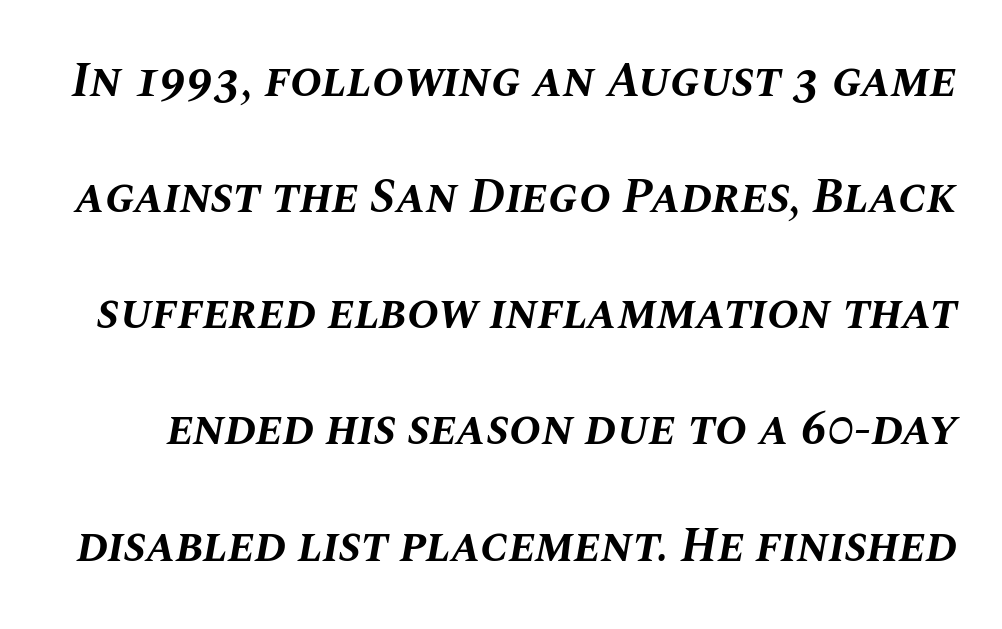
The image shows 48 px bold type, italic (leaning right); set loose line spacing (2.42x), normal letter spacing, not underlined; medium stroke contrast and a large x-height.
